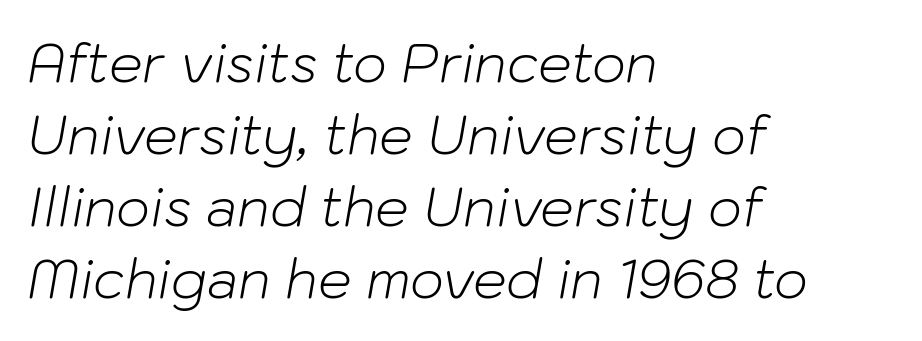
The image shows 53 px light type, italic (leaning right); set left-aligned, normal line spacing (1.36x), normal letter spacing, not underlined; low stroke contrast and a medium x-height.
